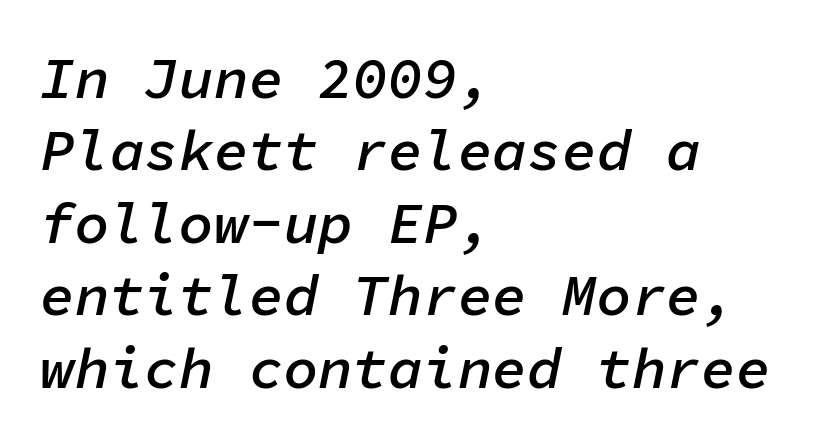
The rows are spaced the way most documents space them. Spacing verdict: monospaced, one width for all characters. The specimen omits any rule beneath the text block's lines. Letter spacing: default.
